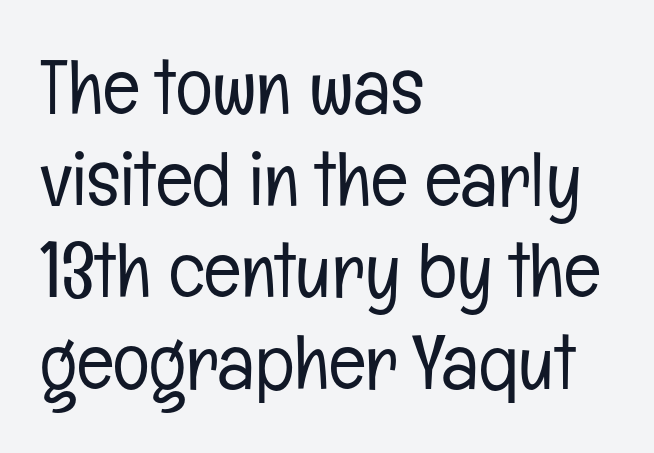
The image shows 77 px light, condensed sans-serif type, upright; set left-aligned, line spacing 1.19x, normal letter spacing, not underlined; low stroke contrast and a medium x-height.
